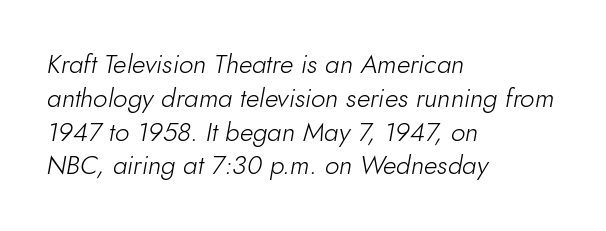
Q: Is the text bold? A: No.
Q: Is the text italic (slanted)? A: Yes, it leans right by about 10 degrees.
Q: Is the text underlined? A: No.
Q: How is the paragraph aligned? A: Left-aligned.
Q: Is the spacing between letters normal or unusually wide? A: Normal.
Q: Is the spacing between lines tight, normal or loose? A: Normal.
